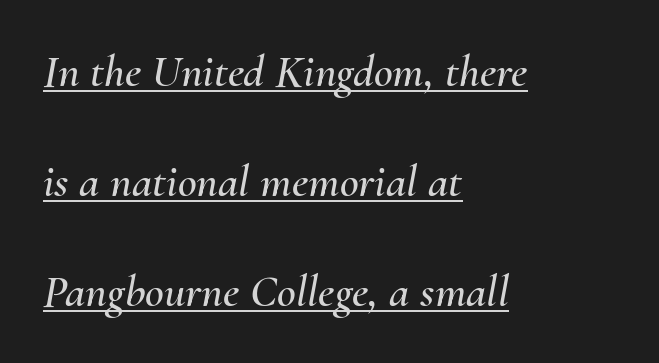
Q: Is the text italic (slanted)? A: Yes, it leans right by about 10 degrees.
Q: Is the text underlined? A: Yes.
Q: How is the paragraph aligned? A: Left-aligned.
Q: Is the spacing between letters normal or unusually wide? A: Normal.
Q: Is the spacing between lines tight, normal or loose? A: Loose.
Q: Width (condensed, normal, or wide)? A: Normal.
Q: Stroke contrast? A: Medium.
Q: x-height? A: Small.
Q: Monospaced? A: No.
